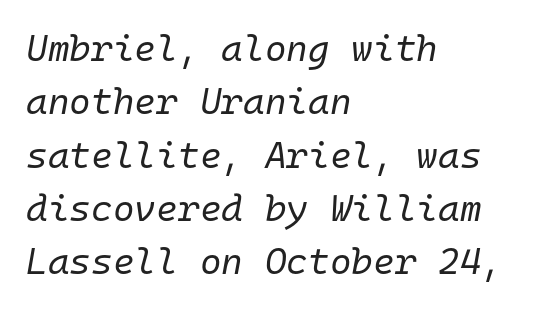
{"italic": "yes", "lean": "right", "slant_degrees": 10, "bold": "no", "weight": "regular", "width": "normal", "stroke_contrast": "low", "x_height": "medium", "monospaced": "yes", "underline": "no", "align": "left", "line_spacing": "normal", "line_spacing_ratio": 1.44, "letter_spacing": "normal", "letter_spacing_em": 0.0, "glyph_px": 37}
